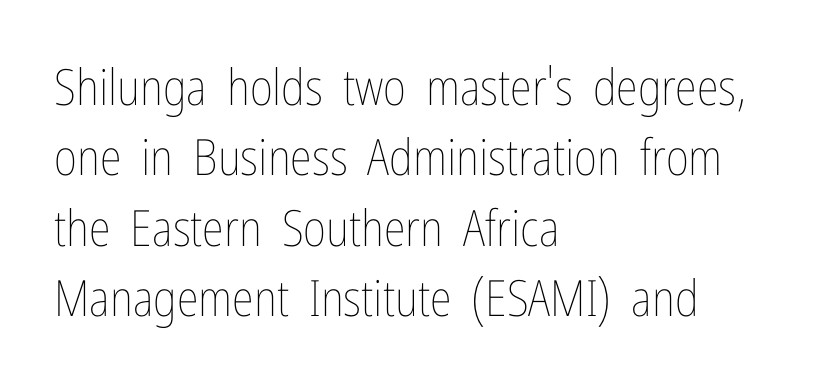
{"italic": "no", "bold": "no", "weight": "thin", "width": "condensed", "stroke_contrast": "low", "x_height": "medium", "monospaced": "no", "underline": "no", "align": "left", "line_spacing": "normal", "line_spacing_ratio": 1.41, "letter_spacing": "normal", "letter_spacing_em": 0.0, "glyph_px": 50}
